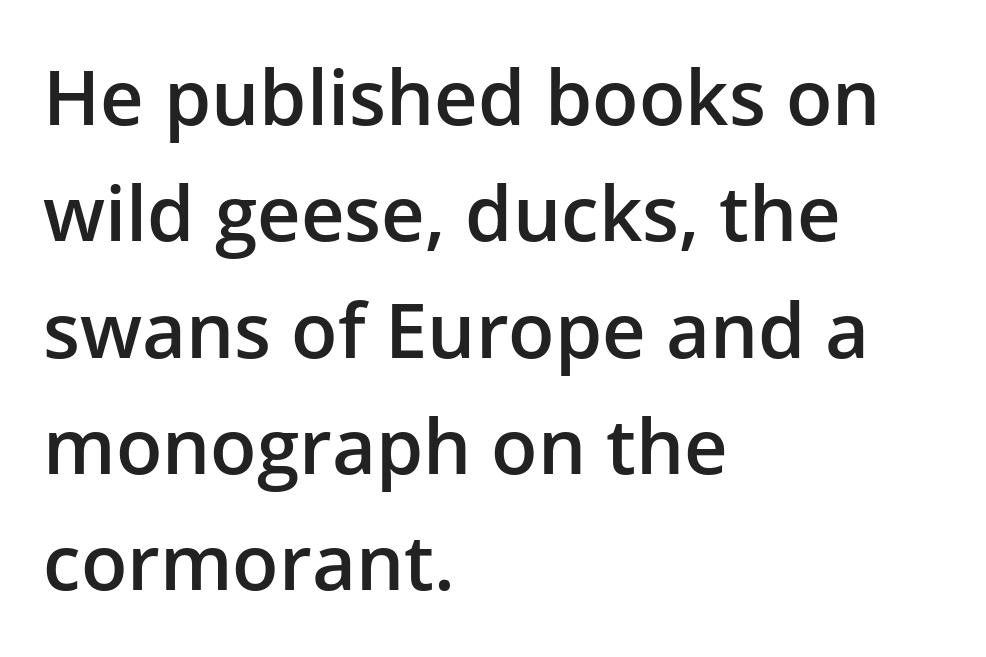
The image shows 76 px semibold sans-serif type, upright; set left-aligned, normal line spacing (1.53x), normal letter spacing, not underlined; low stroke contrast and a medium x-height.
